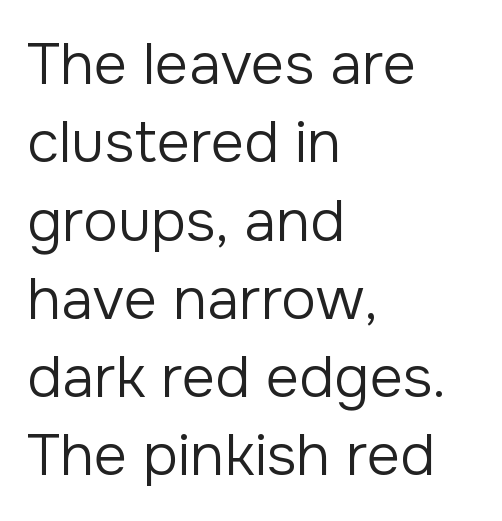
Q: Is the text bold? A: No.
Q: Is the text italic (slanted)? A: No, it is upright.
Q: Is the typeface a serif or a sans-serif typeface? A: Sans-serif.
Q: Is the text underlined? A: No.
Q: How is the paragraph aligned? A: Left-aligned.
Q: Is the spacing between letters normal or unusually wide? A: Normal.
Q: Is the spacing between lines tight, normal or loose? A: Normal.
Q: Width (condensed, normal, or wide)? A: Normal.
Q: Stroke contrast? A: Low.
Q: x-height? A: Medium.
Q: Monospaced? A: No.
